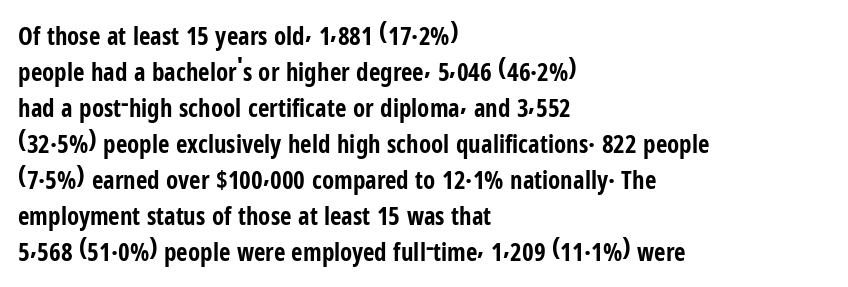
{"italic": "no", "bold": "yes", "underline": "no", "align": "left", "line_spacing": "normal", "line_spacing_ratio": 1.44, "letter_spacing": "normal", "letter_spacing_em": 0.0, "glyph_px": 25}
